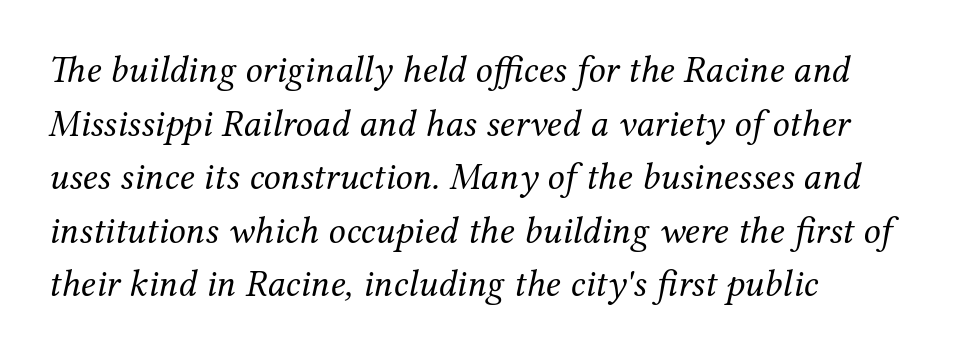
Q: Is the text bold? A: No.
Q: Is the text italic (slanted)? A: Yes, it leans right by about 12 degrees.
Q: Is the typeface a serif or a sans-serif typeface? A: Serif.
Q: Is the text underlined? A: No.
Q: How is the paragraph aligned? A: Left-aligned.
Q: Is the spacing between letters normal or unusually wide? A: Normal.
Q: Is the spacing between lines tight, normal or loose? A: Normal.
Q: Width (condensed, normal, or wide)? A: Normal.
Q: Stroke contrast? A: Medium.
Q: x-height? A: Medium.
Q: Monospaced? A: No.
